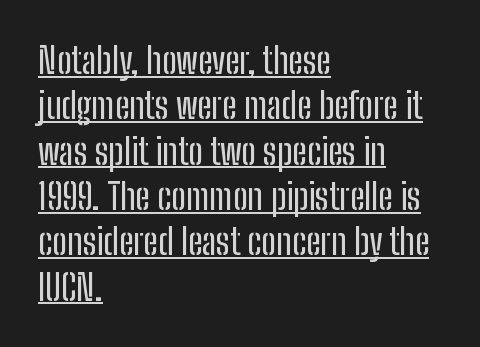
Q: Is the text italic (slanted)? A: No, it is upright.
Q: Is the typeface a serif or a sans-serif typeface? A: Sans-serif.
Q: Is the text underlined? A: Yes.
Q: How is the paragraph aligned? A: Left-aligned.
Q: Is the spacing between letters normal or unusually wide? A: Normal.
Q: Is the spacing between lines tight, normal or loose? A: Normal.
Q: Width (condensed, normal, or wide)? A: Condensed.
Q: Stroke contrast? A: Low.
Q: x-height? A: Medium.
Q: Monospaced? A: No.
